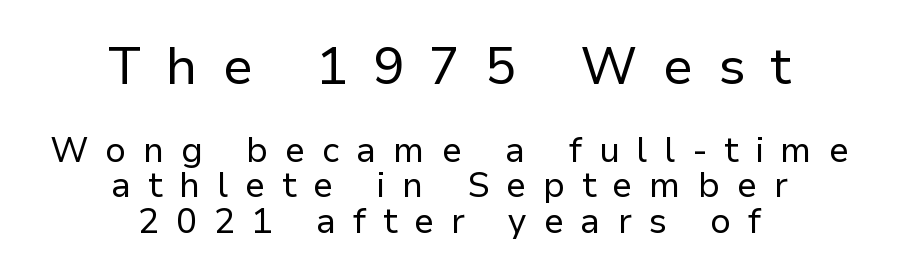
Is this a fixed-width face? No — the glyphs have proportional, varying widths. These lines have a slow, spaced-out rhythm from letter to letter. Compared with typical paragraphs, the rows here are closer together. The words here are not underlined. The face looks like a standard text weight, possibly lighter. Neither beginnings nor endings align; midpoints do.
